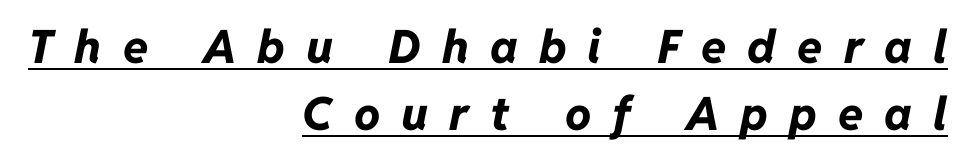
Q: Is the text bold? A: Yes.
Q: Is the text italic (slanted)? A: Yes, it leans right by about 11 degrees.
Q: Is the text underlined? A: Yes.
Q: How is the paragraph aligned? A: Right-aligned.
Q: Is the spacing between letters normal or unusually wide? A: Unusually wide.
Q: Is the spacing between lines tight, normal or loose? A: Normal.
Q: Width (condensed, normal, or wide)? A: Normal.
Q: Stroke contrast? A: Low.
Q: x-height? A: Medium.
Q: Monospaced? A: No.
